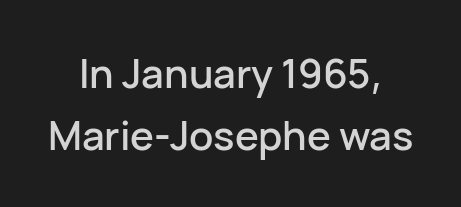
The image shows 40 px sans-serif type, upright; set centered, normal line spacing (1.55x), normal letter spacing, not underlined; low stroke contrast and a medium x-height.
